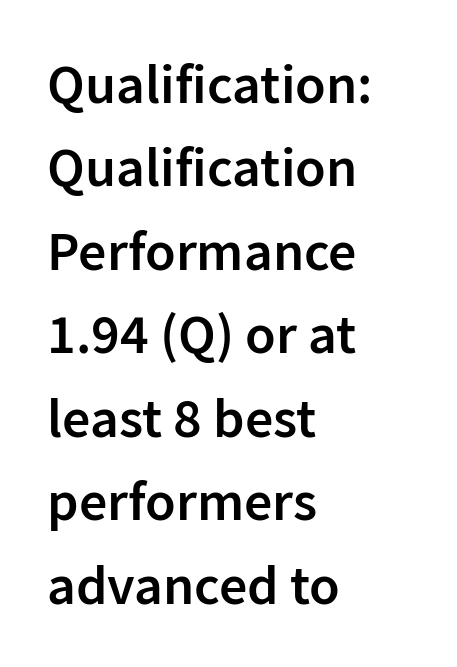
The image shows 56 px semibold sans-serif type, upright; set left-aligned, normal line spacing (1.49x), normal letter spacing, not underlined; low stroke contrast and a medium x-height.
